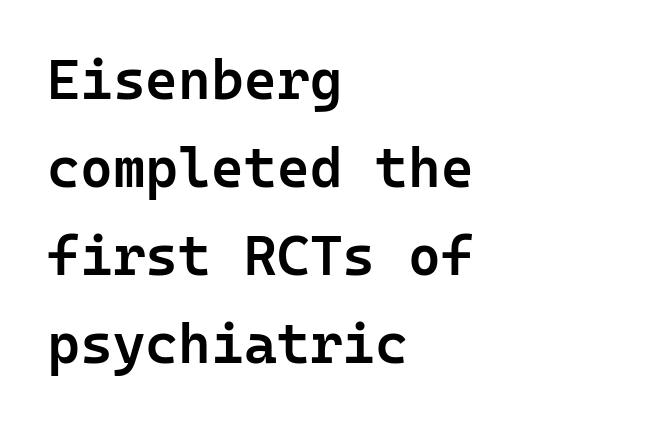
Q: Is the text bold? A: Semi-bold.
Q: Is the text italic (slanted)? A: No, it is upright.
Q: Is the typeface a serif or a sans-serif typeface? A: Sans-serif.
Q: Is the text underlined? A: No.
Q: How is the paragraph aligned? A: Left-aligned.
Q: Is the spacing between letters normal or unusually wide? A: Normal.
Q: Is the spacing between lines tight, normal or loose? A: Normal.
Q: Width (condensed, normal, or wide)? A: Normal.
Q: Stroke contrast? A: Low.
Q: x-height? A: Medium.
